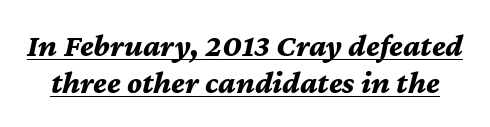
The image shows 32 px bold type, italic (leaning right); set tight line spacing (1.15x), normal letter spacing, underlined; medium stroke contrast and a medium x-height.
